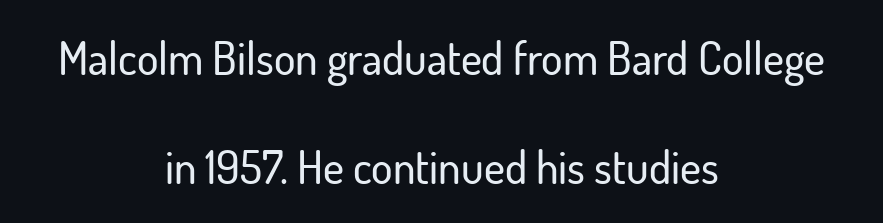
The image shows 45 px sans-serif type, upright; set centered, loose line spacing (2.42x), normal letter spacing, not underlined; low stroke contrast and a small x-height.
